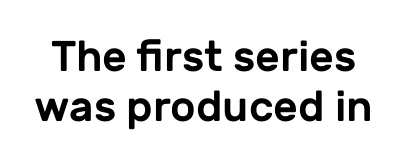
Check the space under the baseline: it is left empty. A typesetter would call this proportional, since set widths differ per character. The typeface chosen for these lines omits serifs. This is the regular roman posture of the typeface.
